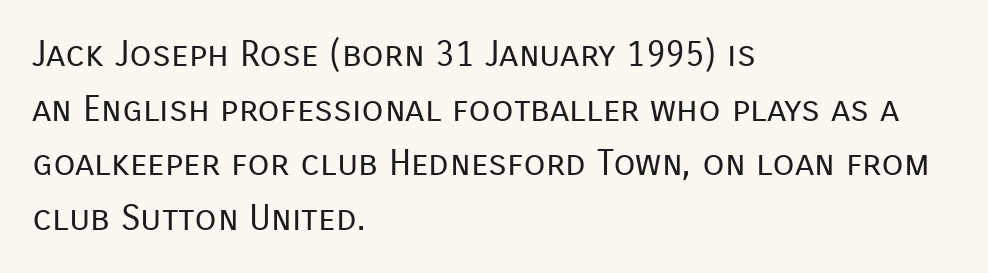
These lines were composed using upright roman letters. The lines are quadded left. Letterform terminals end flat and unadorned throughout the passage. The face used here is proportionally spaced, like ordinary book or web type. Each row of text sits above clean, open space. Heft: none added — not bold.
